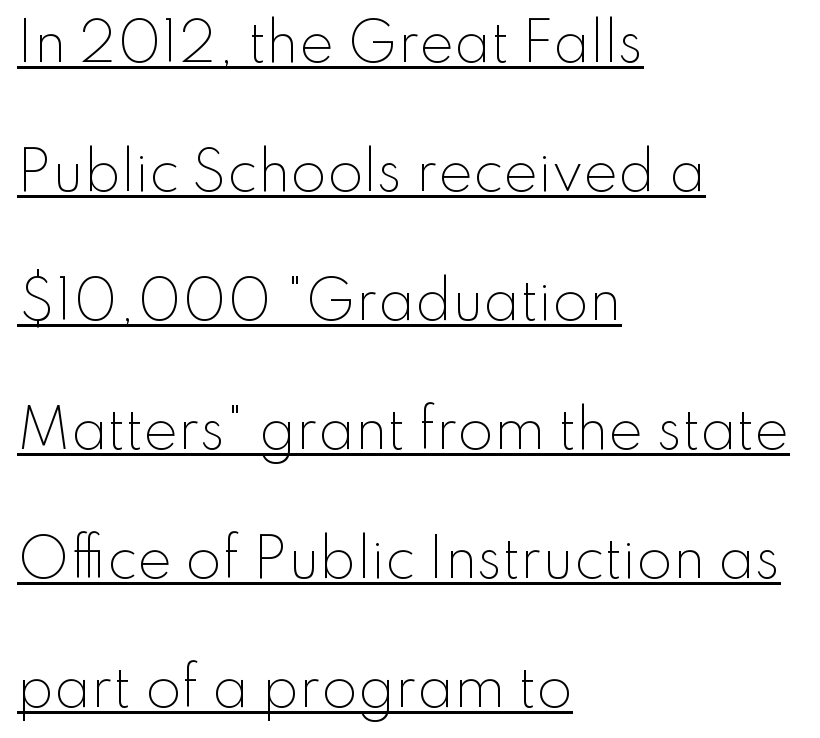
The image shows 52 px light sans-serif type, upright; set left-aligned, loose line spacing (2.48x), normal letter spacing, underlined; low stroke contrast and a small x-height.
